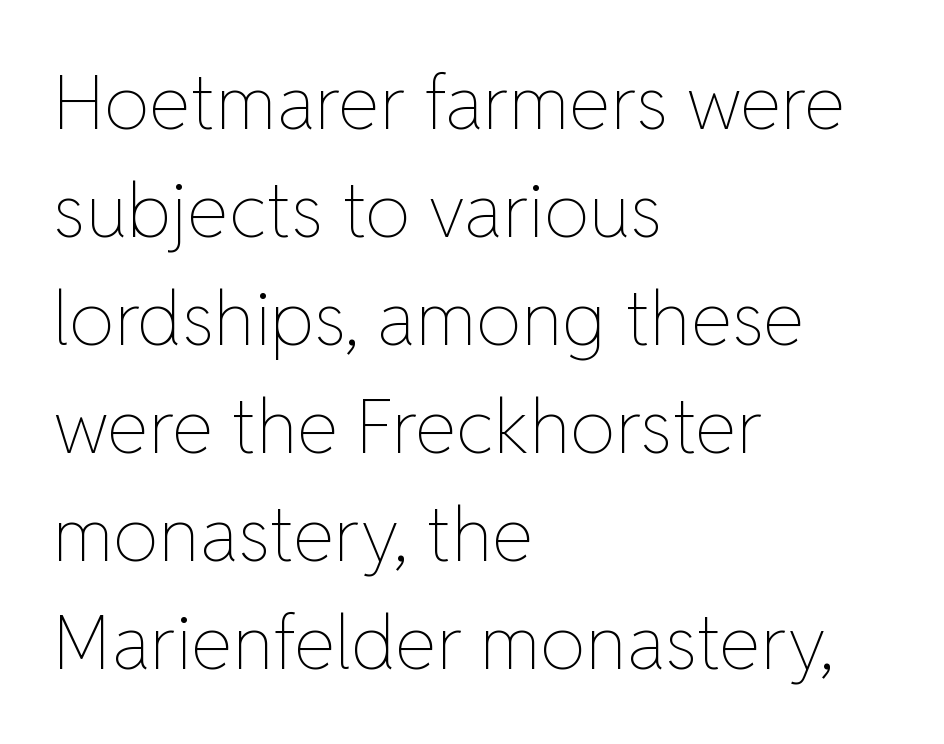
The image shows 75 px thin type, upright; set left-aligned, normal line spacing (1.44x), normal letter spacing, not underlined; low stroke contrast and a medium x-height.
